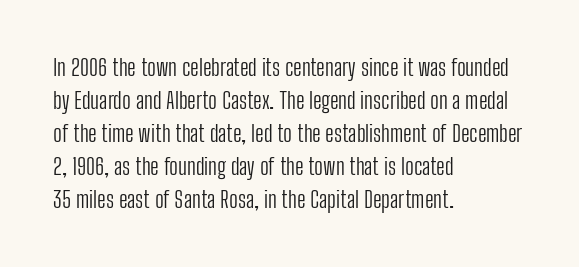
{"italic": "no", "bold": "no", "underline": "no", "align": "left", "line_spacing": "normal", "line_spacing_ratio": 1.44, "letter_spacing": "normal", "letter_spacing_em": 0.0, "glyph_px": 23}
